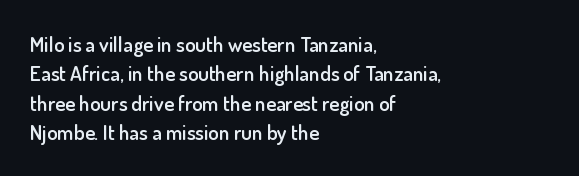
{"italic": "no", "bold": "semi", "underline": "no", "align": "left", "line_spacing": "normal", "line_spacing_ratio": 1.4, "letter_spacing": "normal", "letter_spacing_em": 0.0, "glyph_px": 21}
